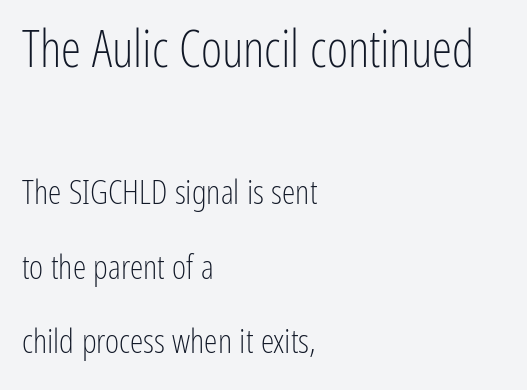
Q: Is the text bold? A: No.
Q: Is the text italic (slanted)? A: No, it is upright.
Q: Is the typeface a serif or a sans-serif typeface? A: Sans-serif.
Q: Is the text underlined? A: No.
Q: How is the paragraph aligned? A: Left-aligned.
Q: Is the spacing between letters normal or unusually wide? A: Normal.
Q: Is the spacing between lines tight, normal or loose? A: Loose.
Q: Which block of text is set in a larger size, the first (top) or the second (bottom)? A: The first (top) one.
Q: Width (condensed, normal, or wide)? A: Condensed.
Q: Stroke contrast? A: Low.
Q: x-height? A: Medium.
Q: Monospaced? A: No.
